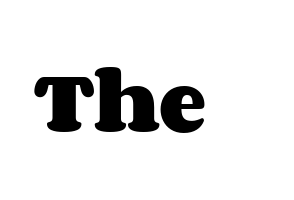
Upright lettering throughout. The glyphs are unaccompanied by any horizontal stroke below them. The face used here is proportionally spaced, like ordinary book or web type. The type is set solid horizontally, with unmodified tracking. In terms of weight, the rendering is a true, heavy bold.
